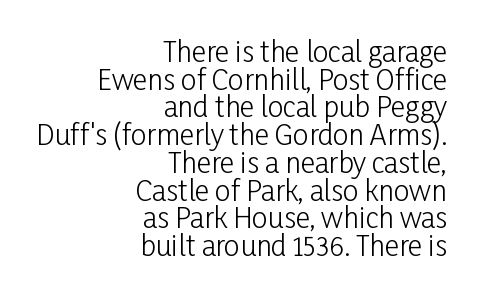
{"serif": "no", "italic": "no", "bold": "no", "weight": "light", "width": "condensed", "stroke_contrast": "low", "x_height": "medium", "monospaced": "no", "underline": "no", "align": "right", "line_spacing": "tight", "line_spacing_ratio": 0.99, "letter_spacing": "normal", "letter_spacing_em": 0.0, "glyph_px": 28}
